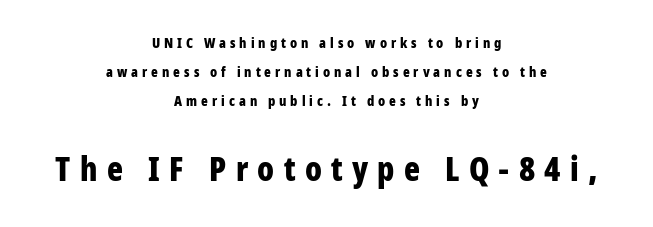
The image shows 33 px bold, condensed sans-serif type, upright; set centered, loose line spacing (2.06x), unusually wide letter spacing (+0.28 em), not underlined; the second (bottom) block is 2.36x larger; low stroke contrast and a large x-height.
